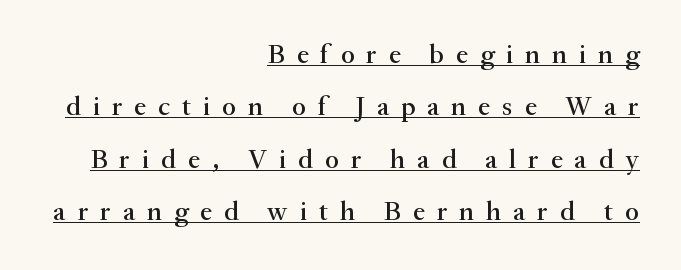
Q: Is the text italic (slanted)? A: No, it is upright.
Q: Is the text underlined? A: Yes.
Q: How is the paragraph aligned? A: Right-aligned.
Q: Is the spacing between letters normal or unusually wide? A: Unusually wide.
Q: Is the spacing between lines tight, normal or loose? A: Loose.
